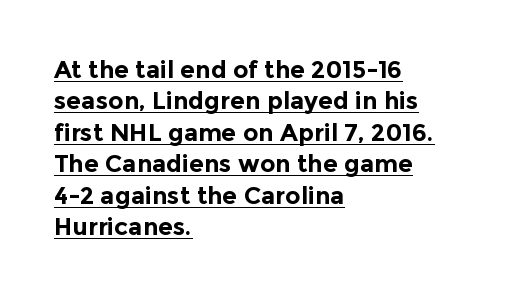
Q: Is the text bold? A: Yes.
Q: Is the text italic (slanted)? A: No, it is upright.
Q: Is the text underlined? A: Yes.
Q: How is the paragraph aligned? A: Left-aligned.
Q: Is the spacing between letters normal or unusually wide? A: Normal.
Q: Is the spacing between lines tight, normal or loose? A: Normal.
